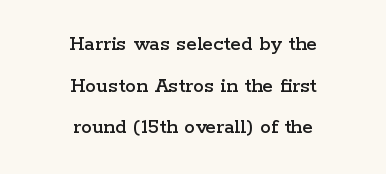
Q: Is the text italic (slanted)? A: No, it is upright.
Q: Is the text underlined? A: No.
Q: How is the paragraph aligned? A: Centered.
Q: Is the spacing between letters normal or unusually wide? A: Normal.
